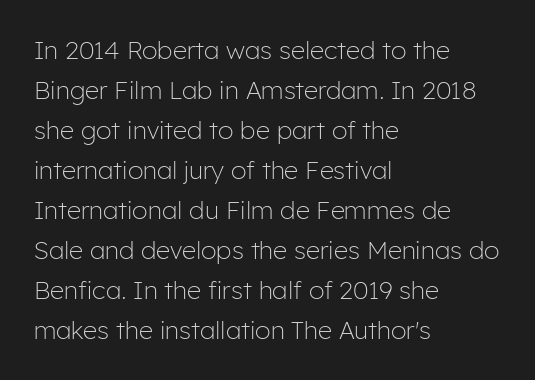
The area under the type is left untouched. A typesetter would mark this as roman, not italic. What's the leading like? Ordinary, nothing unusual. A typesetter would call this zero additional tracking. Which margin do the lines hug? The left one — the right edge is uneven. The cut favours lightness, reaching ordinary text weight at its darkest.
